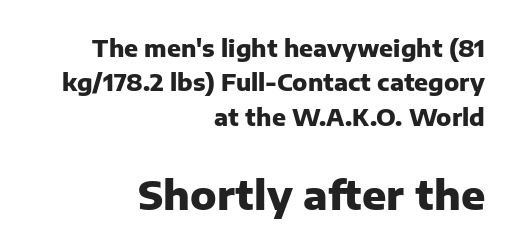
The image shows 40 px heavy sans-serif type, upright; set right-aligned, normal line spacing (1.49x), normal letter spacing, not underlined; the second (bottom) block is 1.74x larger; low stroke contrast and a medium x-height.
